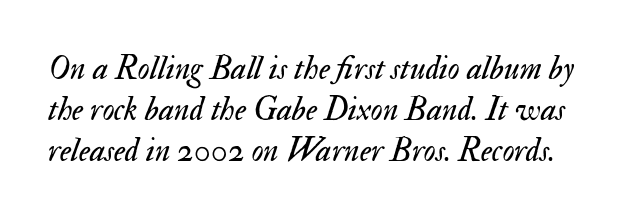
{"italic": "yes", "lean": "right", "slant_degrees": 17, "bold": "no", "weight": "regular", "width": "normal", "stroke_contrast": "medium", "x_height": "small", "monospaced": "no", "underline": "no", "line_spacing": "normal", "line_spacing_ratio": 1.25, "letter_spacing": "normal", "letter_spacing_em": 0.0, "glyph_px": 33}
